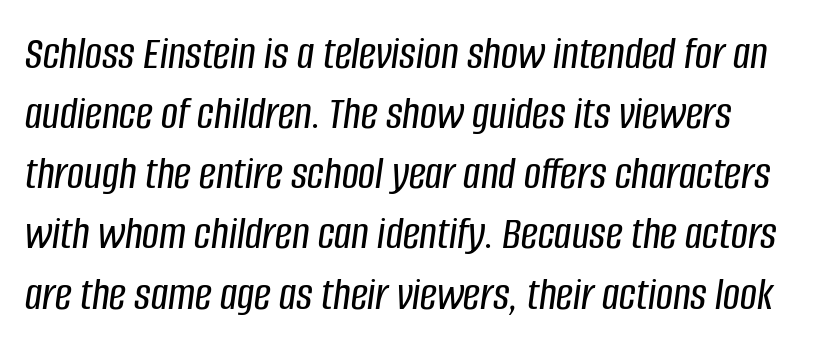
Q: Is the text italic (slanted)? A: Yes, it leans right by about 8 degrees.
Q: Is the text underlined? A: No.
Q: Is the spacing between letters normal or unusually wide? A: Normal.
Q: Is the spacing between lines tight, normal or loose? A: Normal.
Q: Width (condensed, normal, or wide)? A: Condensed.
Q: Stroke contrast? A: Low.
Q: x-height? A: Large.
Q: Monospaced? A: No.
